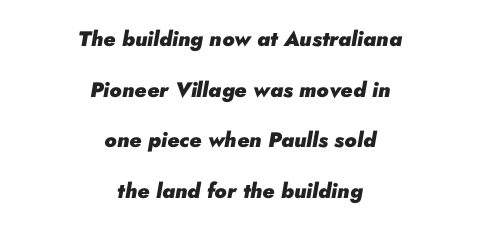
Compared with an ordinary text face, these strokes are far heavier — a full bold. The letterforms sit shoulder to shoulder at normal distance. Caption: multi-line text, centered on the measure. Reading down the column, the eye jumps a long way to each next line. The specimen omits any rule beneath the text block's lines.
